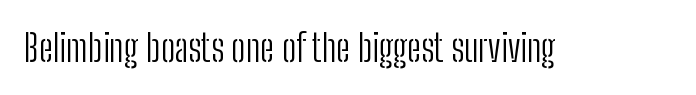
Q: Is the text bold? A: No.
Q: Is the text italic (slanted)? A: No, it is upright.
Q: Is the typeface a serif or a sans-serif typeface? A: Sans-serif.
Q: Is the text underlined? A: No.
Q: Is the spacing between letters normal or unusually wide? A: Normal.
Q: Width (condensed, normal, or wide)? A: Condensed.
Q: Stroke contrast? A: Low.
Q: x-height? A: Medium.
Q: Monospaced? A: No.
